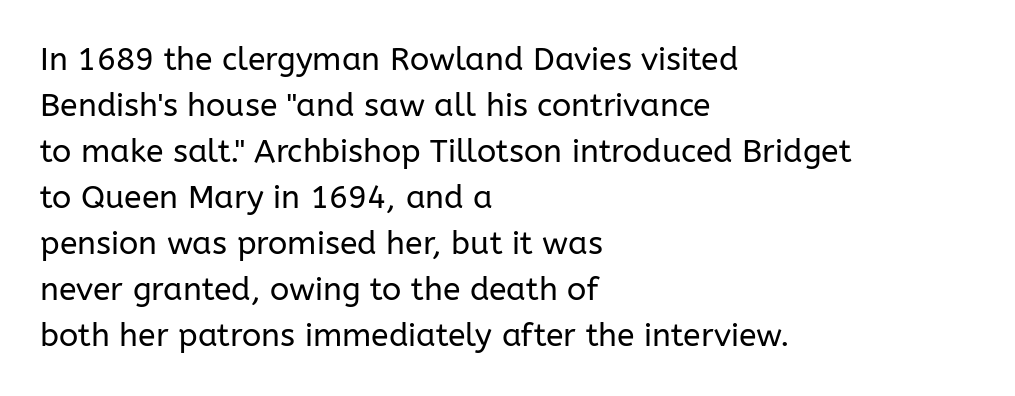
Q: Is the text bold? A: No.
Q: Is the text italic (slanted)? A: No, it is upright.
Q: Is the typeface a serif or a sans-serif typeface? A: Sans-serif.
Q: Is the text underlined? A: No.
Q: How is the paragraph aligned? A: Left-aligned.
Q: Is the spacing between letters normal or unusually wide? A: Normal.
Q: Is the spacing between lines tight, normal or loose? A: Normal.
Q: Width (condensed, normal, or wide)? A: Normal.
Q: Stroke contrast? A: Low.
Q: x-height? A: Medium.
Q: Monospaced? A: No.
